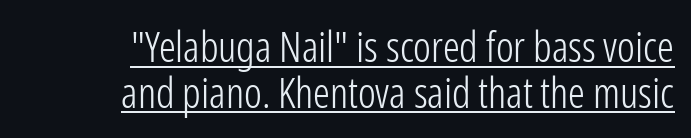
The image shows 42 px light, condensed sans-serif type, upright; set right-aligned, tight line spacing (1.09x), normal letter spacing, underlined; low stroke contrast and a medium x-height.
